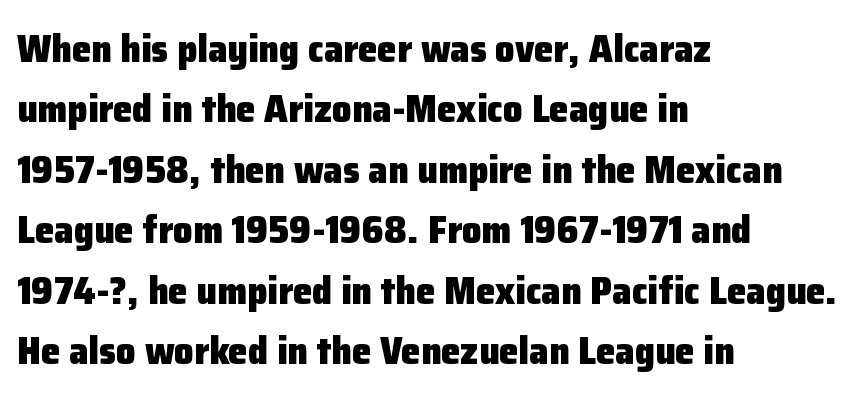
Check under the words: just untouched page. Which margin do the lines hug? The left one — the right edge is uneven. Posture: vertical. A typesetter would call this proportional, since set widths differ per character.
